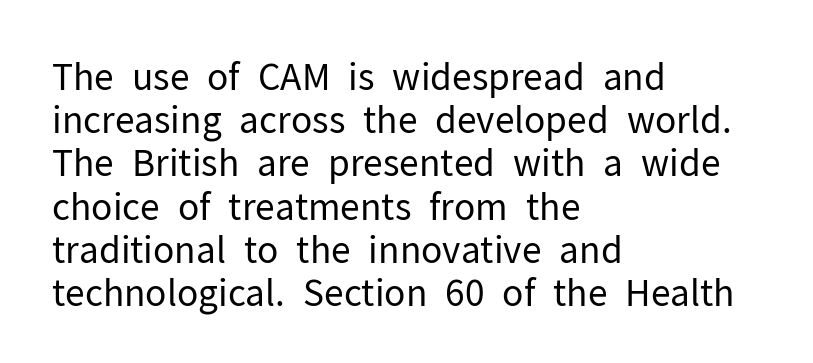
The image shows 36 px regular-weight sans-serif type, upright; set left-aligned, line spacing 1.2x, normal letter spacing, not underlined; low stroke contrast and a medium x-height.
